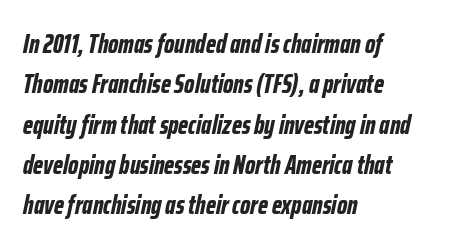
Q: Is the text bold? A: Yes.
Q: Is the text italic (slanted)? A: Yes, it leans right by about 12 degrees.
Q: Is the text underlined? A: No.
Q: How is the paragraph aligned? A: Left-aligned.
Q: Is the spacing between letters normal or unusually wide? A: Normal.
Q: Is the spacing between lines tight, normal or loose? A: Normal.
